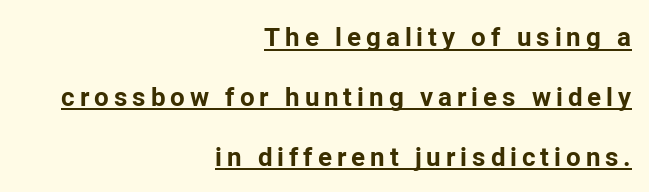
Chunky letters — that's bold for sure. Notice the wide empty band between every row — that's loose leading. The rendering uses the underline text-decoration. Vertical strokes here are truly vertical.
